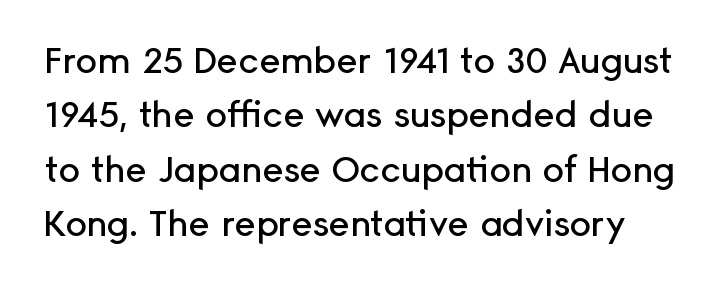
{"serif": "no", "italic": "no", "width": "normal", "stroke_contrast": "low", "x_height": "medium", "monospaced": "no", "underline": "no", "line_spacing": "normal", "line_spacing_ratio": 1.51, "letter_spacing": "normal", "letter_spacing_em": 0.0, "glyph_px": 36}
